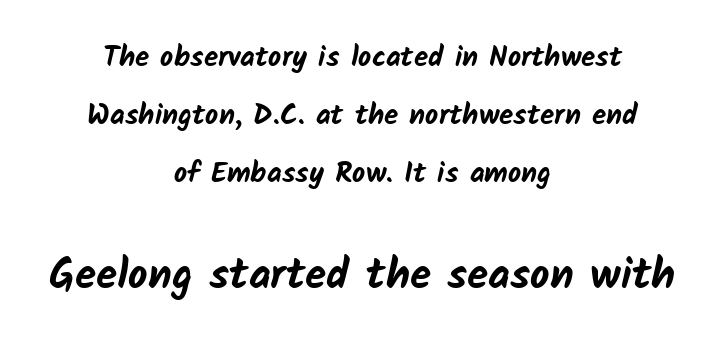
Q: Is the text bold? A: Yes.
Q: Is the typeface a serif or a sans-serif typeface? A: Sans-serif.
Q: Is the text underlined? A: No.
Q: How is the paragraph aligned? A: Centered.
Q: Is the spacing between letters normal or unusually wide? A: Normal.
Q: Is the spacing between lines tight, normal or loose? A: Loose.
Q: Which block of text is set in a larger size, the first (top) or the second (bottom)? A: The second (bottom) one.
Q: Width (condensed, normal, or wide)? A: Normal.
Q: Stroke contrast? A: Low.
Q: x-height? A: Medium.
Q: Monospaced? A: No.
